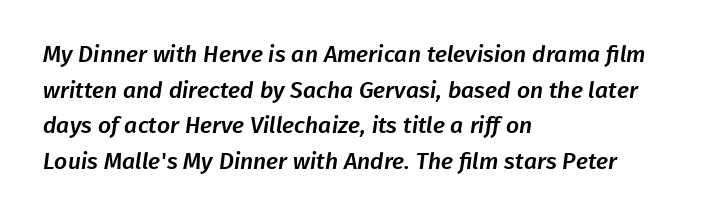
{"underline": "no", "align": "left", "line_spacing": "normal", "line_spacing_ratio": 1.55, "letter_spacing": "normal", "letter_spacing_em": 0.0, "glyph_px": 23}
